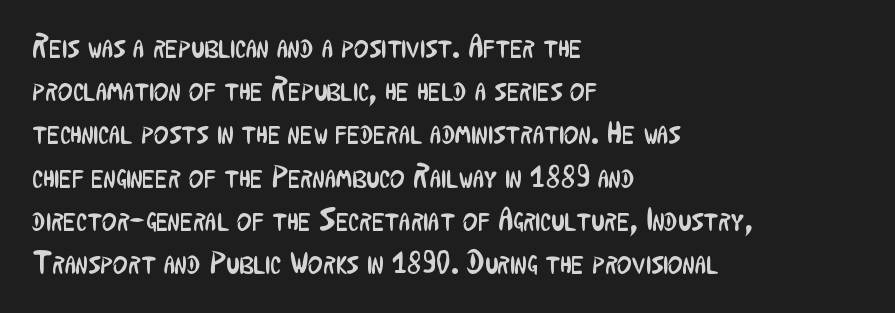
{"serif": "no", "italic": "no", "bold": "no", "weight": "regular", "width": "condensed", "stroke_contrast": "low", "x_height": "medium", "monospaced": "no", "underline": "no", "align": "left", "line_spacing": "normal", "line_spacing_ratio": 1.35, "letter_spacing": "normal", "letter_spacing_em": 0.0, "glyph_px": 32}
